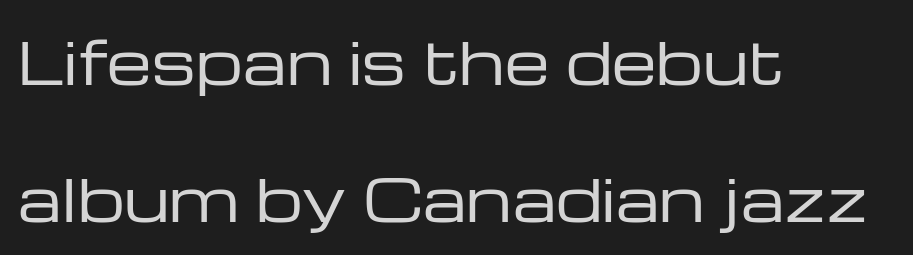
Q: Is the text bold? A: No.
Q: Is the text italic (slanted)? A: No, it is upright.
Q: Is the typeface a serif or a sans-serif typeface? A: Sans-serif.
Q: Is the text underlined? A: No.
Q: How is the paragraph aligned? A: Left-aligned.
Q: Is the spacing between letters normal or unusually wide? A: Normal.
Q: Is the spacing between lines tight, normal or loose? A: Loose.
Q: Width (condensed, normal, or wide)? A: Wide.
Q: Stroke contrast? A: Low.
Q: x-height? A: Medium.
Q: Monospaced? A: No.
